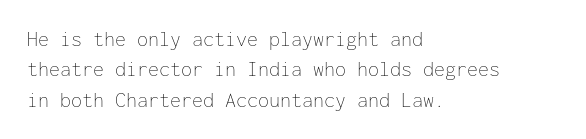
Q: Is the text bold? A: No.
Q: Is the text italic (slanted)? A: No, it is upright.
Q: Is the text underlined? A: No.
Q: How is the paragraph aligned? A: Left-aligned.
Q: Is the spacing between letters normal or unusually wide? A: Normal.
Q: Is the spacing between lines tight, normal or loose? A: Normal.
